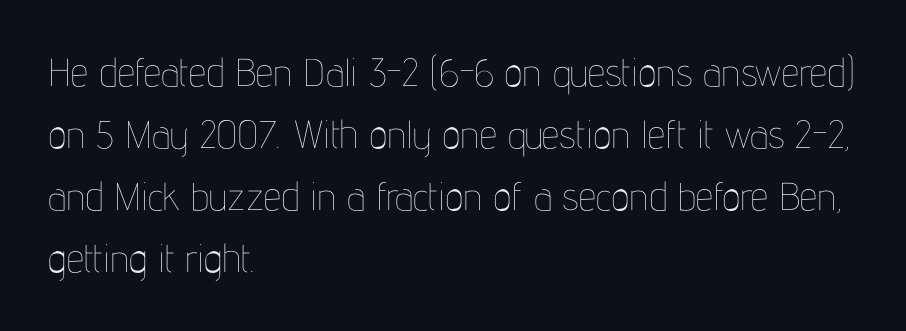
Q: Is the text bold? A: No.
Q: Is the text italic (slanted)? A: No, it is upright.
Q: Is the text underlined? A: No.
Q: How is the paragraph aligned? A: Left-aligned.
Q: Is the spacing between letters normal or unusually wide? A: Normal.
Q: Is the spacing between lines tight, normal or loose? A: Normal.
Q: Width (condensed, normal, or wide)? A: Condensed.
Q: Stroke contrast? A: Low.
Q: x-height? A: Medium.
Q: Monospaced? A: No.
